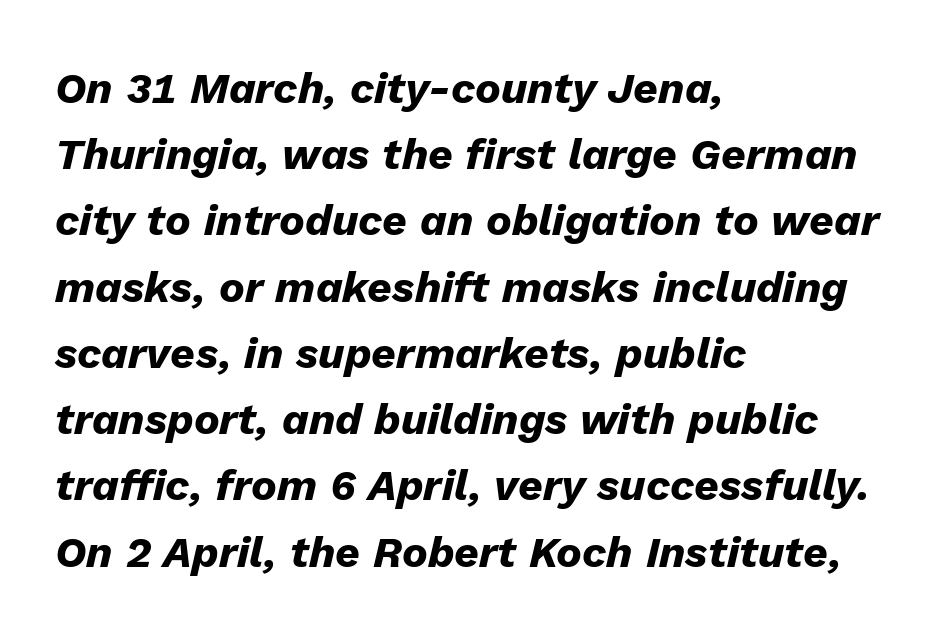
Thick stems and heavy bowls — unmistakably bold. This is oblique type, the kind used for emphasis or titles. The glyphs are unaccompanied by any horizontal stroke below them. Layout note: lines flush left. Each letter keeps its own natural width here, so spacing adapts to shape.
